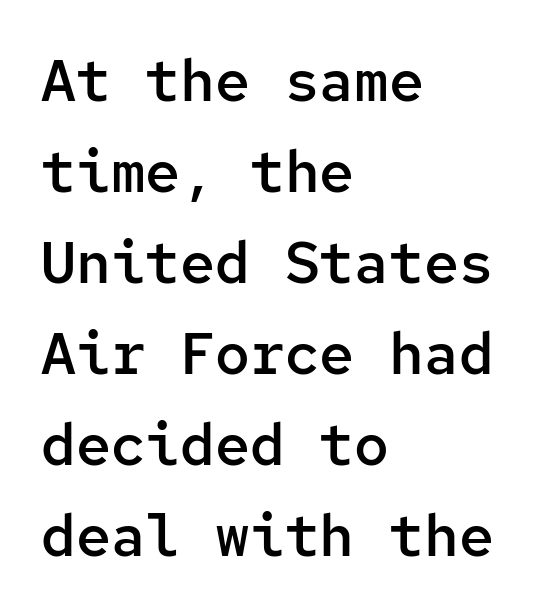
{"serif": "no", "italic": "no", "bold": "semi", "weight": "semibold", "width": "normal", "stroke_contrast": "low", "x_height": "medium", "monospaced": "yes", "underline": "no", "align": "left", "line_spacing": "normal", "line_spacing_ratio": 1.57, "letter_spacing": "normal", "letter_spacing_em": 0.0, "glyph_px": 58}
